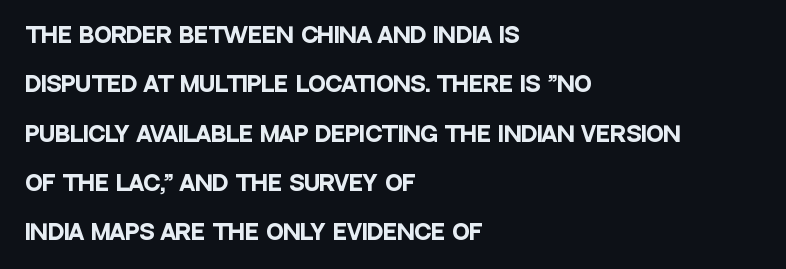
Bold? Absolutely — the strokes are thick and heavy. The leading is generous, giving the passage an open texture. This sample is left-justified, so line endings fall wherever the words run out. In terms of posture, this sample is upright. Is the letter spacing exaggerated? No — it looks like the ordinary default. Has an underline been added? It has not.
